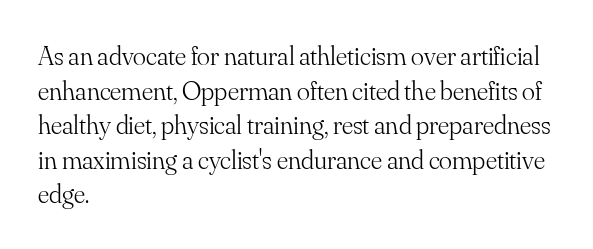
The block of text has a typical density, with ordinary space between rows. Which margin do the lines hug? The left one — the right edge is uneven. The space directly below the letters is spotless. This is the regular roman posture of the typeface. Does extra space separate the letters? No, they use regular spacing.
